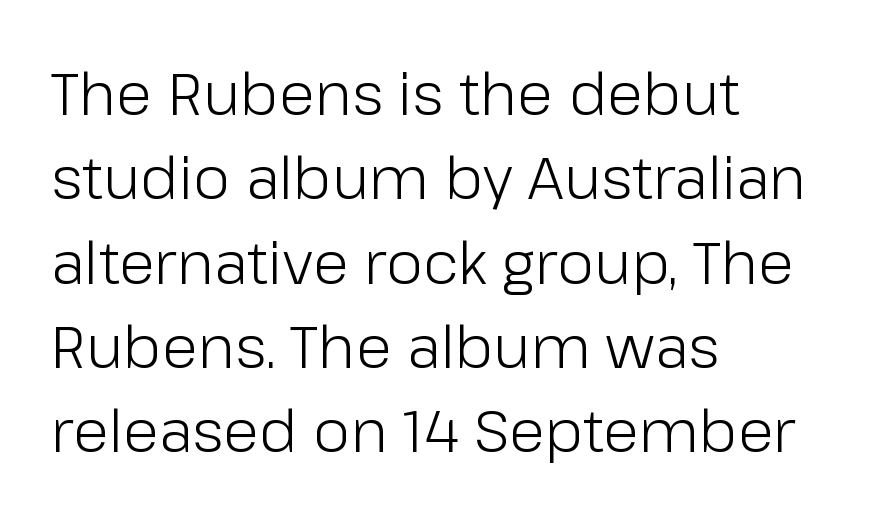
The image shows 59 px light sans-serif type, upright; set left-aligned, normal line spacing (1.43x), normal letter spacing, not underlined; low stroke contrast and a medium x-height.
